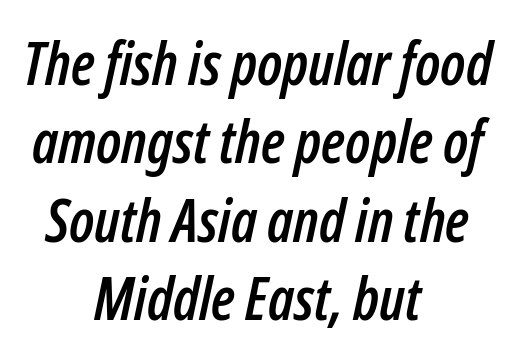
The image shows 59 px condensed type, italic (leaning right); set centered, normal line spacing (1.33x), normal letter spacing, not underlined; low stroke contrast and a medium x-height.
